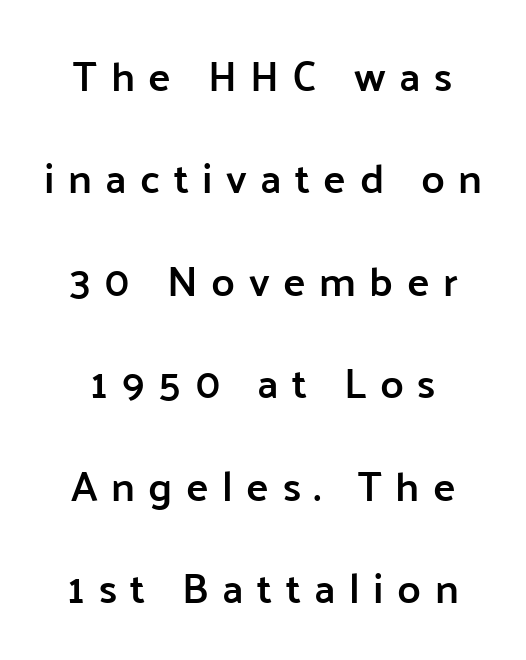
Q: Is the text bold? A: Semi-bold.
Q: Is the text italic (slanted)? A: No, it is upright.
Q: Is the typeface a serif or a sans-serif typeface? A: Sans-serif.
Q: Is the text underlined? A: No.
Q: How is the paragraph aligned? A: Centered.
Q: Is the spacing between letters normal or unusually wide? A: Unusually wide.
Q: Is the spacing between lines tight, normal or loose? A: Loose.
Q: Width (condensed, normal, or wide)? A: Normal.
Q: Stroke contrast? A: Low.
Q: x-height? A: Medium.
Q: Monospaced? A: No.
